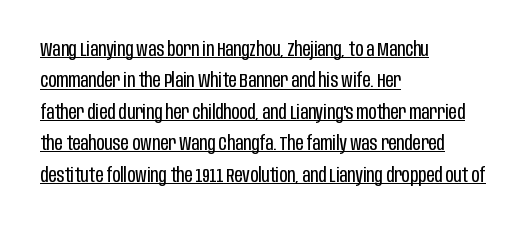
The font sits on the lighter half of the weight spectrum, regular included. Inter-character spacing is left at the font's built-in metrics. What's the leading like? Ordinary, nothing unusual. The paragraph shown leans on its left margin.
